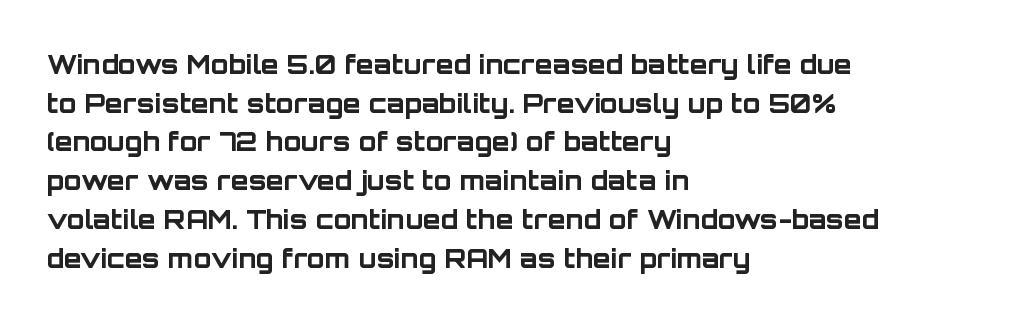
Leading: standard. Glyph-to-glyph distance matches everyday printed text. The face used here has the dense, thick strokes of a bold. These lines stack with their left ends in a neat column.
